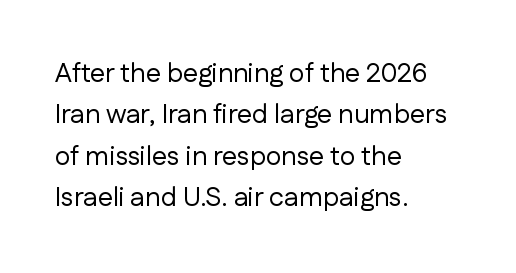
{"italic": "no", "bold": "no", "underline": "no", "align": "left", "line_spacing": "normal", "line_spacing_ratio": 1.53, "letter_spacing": "normal", "letter_spacing_em": 0.0, "glyph_px": 27}
